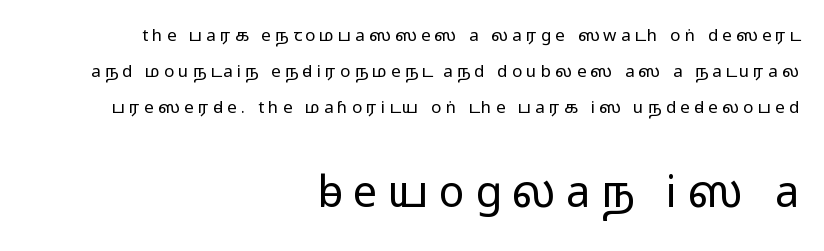
{"serif": "no", "italic": "no", "bold": "no", "weight": "regular", "width": "wide", "stroke_contrast": "low", "x_height": "medium", "monospaced": "no", "underline": "no", "align": "right", "line_spacing": "loose", "line_spacing_ratio": 2.11, "letter_spacing": "wide", "letter_spacing_em": 0.24, "larger_block": "second", "size_ratio": 2.53, "glyph_px": 43}
